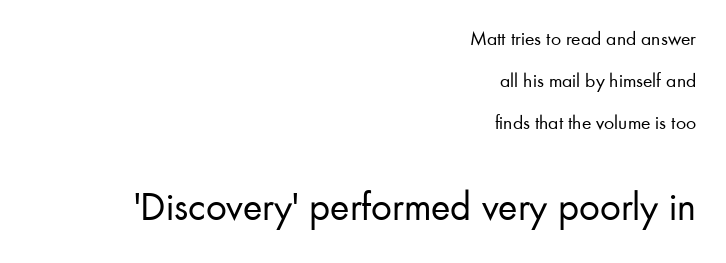
The image shows 41 px regular-weight sans-serif type, upright; set right-aligned, loose line spacing (2.11x), normal letter spacing, not underlined; the second (bottom) block is 2.05x larger; low stroke contrast and a small x-height.
